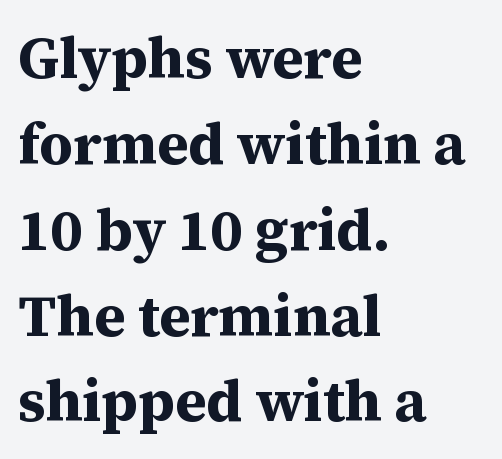
Q: Is the text bold? A: Yes.
Q: Is the text italic (slanted)? A: No, it is upright.
Q: Is the typeface a serif or a sans-serif typeface? A: Serif.
Q: Is the text underlined? A: No.
Q: How is the paragraph aligned? A: Left-aligned.
Q: Is the spacing between letters normal or unusually wide? A: Normal.
Q: Is the spacing between lines tight, normal or loose? A: Normal.
Q: Width (condensed, normal, or wide)? A: Normal.
Q: Stroke contrast? A: Medium.
Q: x-height? A: Medium.
Q: Monospaced? A: No.
